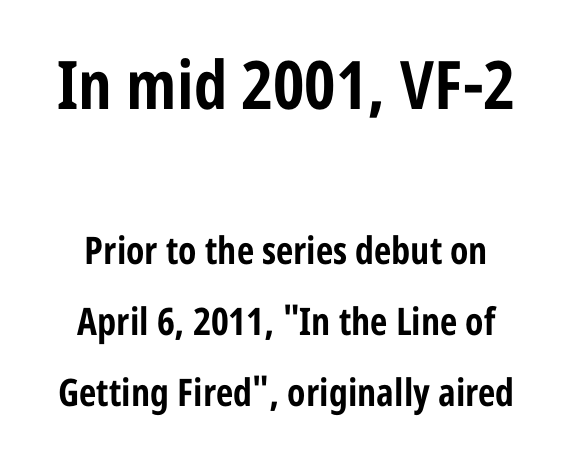
The image shows 67 px bold, condensed sans-serif type, upright; set line spacing 1.88x, normal letter spacing, not underlined; the first (top) block is 1.76x larger; low stroke contrast and a medium x-height.
